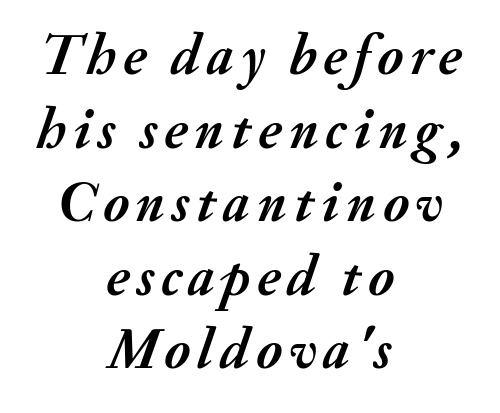
Glance below the letters and you will spot only blank space. The letters advance in unequal steps, a hallmark of proportional type. Style check: oblique. Each line is balanced around a shared central axis. These words are printed bold, with thick strokes throughout.
